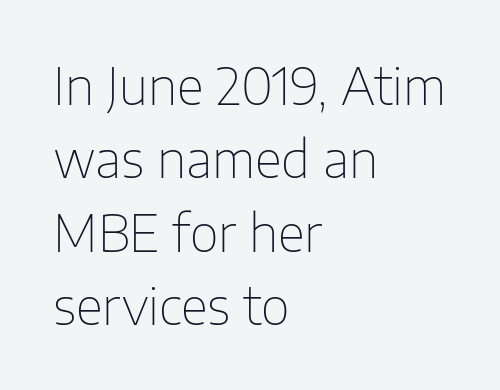
Q: Is the text bold? A: No.
Q: Is the text italic (slanted)? A: No, it is upright.
Q: Is the typeface a serif or a sans-serif typeface? A: Sans-serif.
Q: Is the text underlined? A: No.
Q: How is the paragraph aligned? A: Left-aligned.
Q: Is the spacing between letters normal or unusually wide? A: Normal.
Q: Is the spacing between lines tight, normal or loose? A: Normal.
Q: Width (condensed, normal, or wide)? A: Normal.
Q: Stroke contrast? A: Low.
Q: x-height? A: Medium.
Q: Monospaced? A: No.
